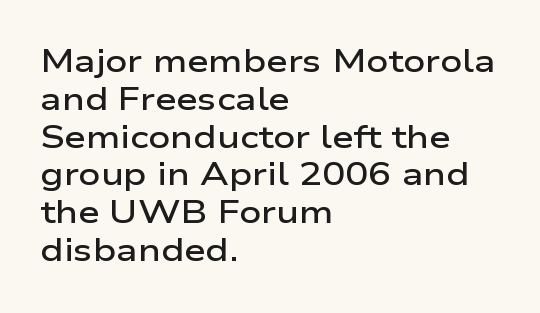
The image shows 31 px semibold, wide sans-serif type, upright; set left-aligned, line spacing 1.22x, normal letter spacing, not underlined; low stroke contrast and a medium x-height.
